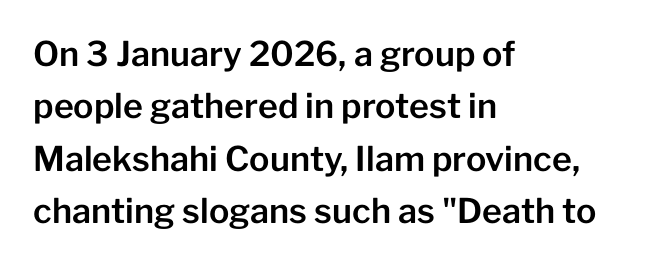
Q: Is the text italic (slanted)? A: No, it is upright.
Q: Is the typeface a serif or a sans-serif typeface? A: Sans-serif.
Q: Is the text underlined? A: No.
Q: How is the paragraph aligned? A: Left-aligned.
Q: Is the spacing between letters normal or unusually wide? A: Normal.
Q: Is the spacing between lines tight, normal or loose? A: Normal.
Q: Width (condensed, normal, or wide)? A: Normal.
Q: Stroke contrast? A: Low.
Q: x-height? A: Medium.
Q: Monospaced? A: No.
